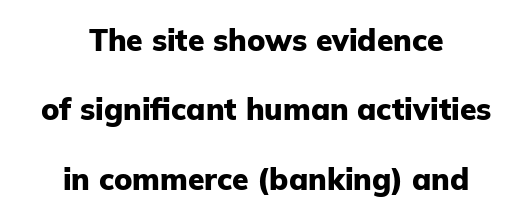
This rendering employs a face without finishing strokes, i.e., a sans-serif. The leading is generous, giving the passage an open texture. This sample uses plain, unmodified letter spacing. Pretty heavy lettering here — definitely bold.
